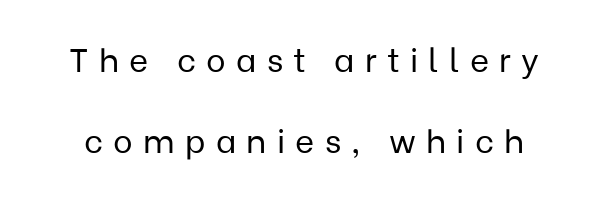
Q: Is the text bold? A: No.
Q: Is the text italic (slanted)? A: No, it is upright.
Q: Is the typeface a serif or a sans-serif typeface? A: Sans-serif.
Q: Is the text underlined? A: No.
Q: Is the spacing between letters normal or unusually wide? A: Unusually wide.
Q: Is the spacing between lines tight, normal or loose? A: Loose.
Q: Width (condensed, normal, or wide)? A: Normal.
Q: Stroke contrast? A: Low.
Q: x-height? A: Medium.
Q: Monospaced? A: No.
